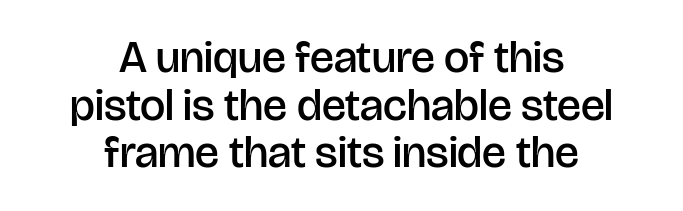
Q: Is the text bold? A: Semi-bold.
Q: Is the text italic (slanted)? A: No, it is upright.
Q: Is the typeface a serif or a sans-serif typeface? A: Sans-serif.
Q: Is the text underlined? A: No.
Q: How is the paragraph aligned? A: Centered.
Q: Is the spacing between letters normal or unusually wide? A: Normal.
Q: Is the spacing between lines tight, normal or loose? A: Tight.
Q: Width (condensed, normal, or wide)? A: Normal.
Q: Stroke contrast? A: Low.
Q: x-height? A: Large.
Q: Monospaced? A: No.
